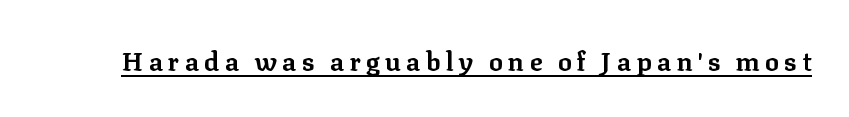
The image shows 26 px bold type, upright; set unusually wide letter spacing (+0.2 em), underlined.
